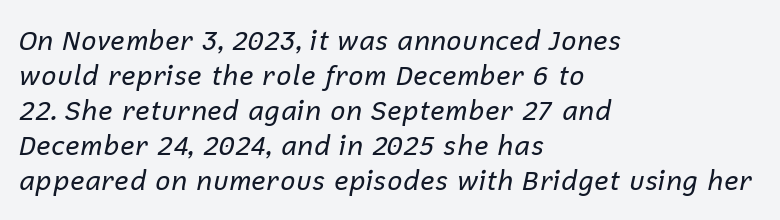
The image shows 27 px text type, italic (leaning right); set left-aligned, normal line spacing (1.3x), normal letter spacing, not underlined.
